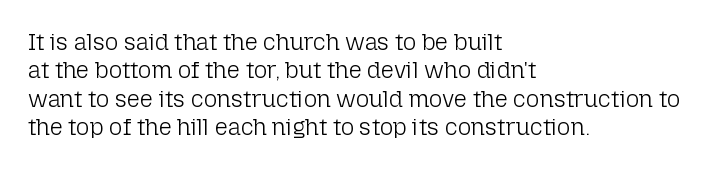
Q: Is the text bold? A: No.
Q: Is the text italic (slanted)? A: No, it is upright.
Q: Is the text underlined? A: No.
Q: How is the paragraph aligned? A: Left-aligned.
Q: Is the spacing between letters normal or unusually wide? A: Normal.
